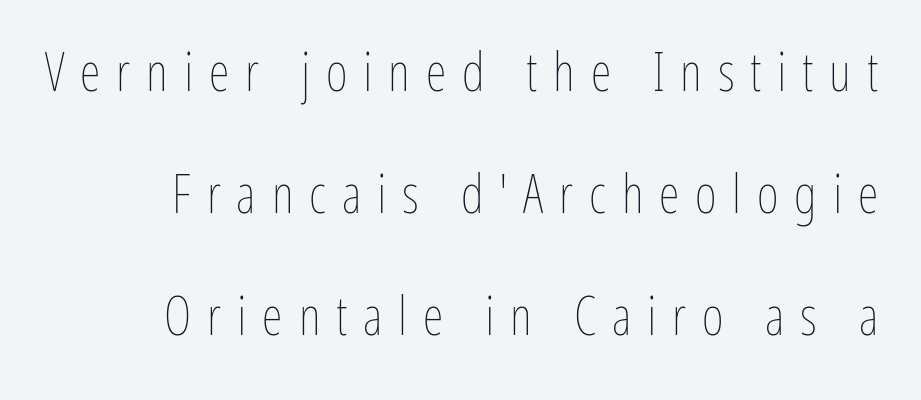
{"italic": "no", "bold": "no", "weight": "thin", "width": "condensed", "stroke_contrast": "low", "x_height": "medium", "monospaced": "no", "underline": "no", "line_spacing": "loose", "line_spacing_ratio": 2.3, "letter_spacing": "wide", "letter_spacing_em": 0.3, "glyph_px": 53}
